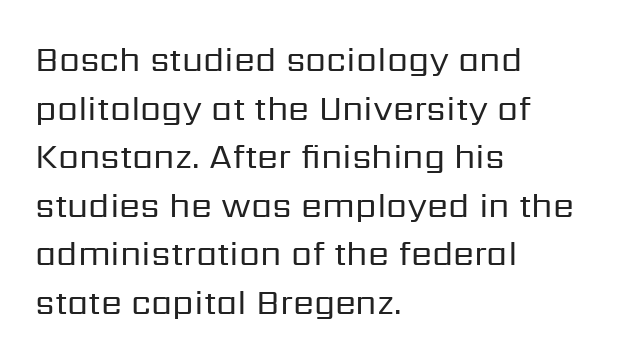
Stem width sits at or under what a default text font uses. The passage shown is not underscored anywhere. This sample has the flowing, uneven cadence of proportional lettering. The passage shown is typeset with a sans-serif family. Reading down the column, the eye jumps a familiar distance to each next line.
